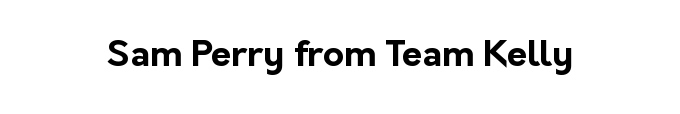
Q: Is the text bold? A: Yes.
Q: Is the text italic (slanted)? A: No, it is upright.
Q: Is the typeface a serif or a sans-serif typeface? A: Sans-serif.
Q: Is the text underlined? A: No.
Q: Is the spacing between letters normal or unusually wide? A: Normal.
Q: Width (condensed, normal, or wide)? A: Normal.
Q: Stroke contrast? A: Low.
Q: x-height? A: Medium.
Q: Monospaced? A: No.
